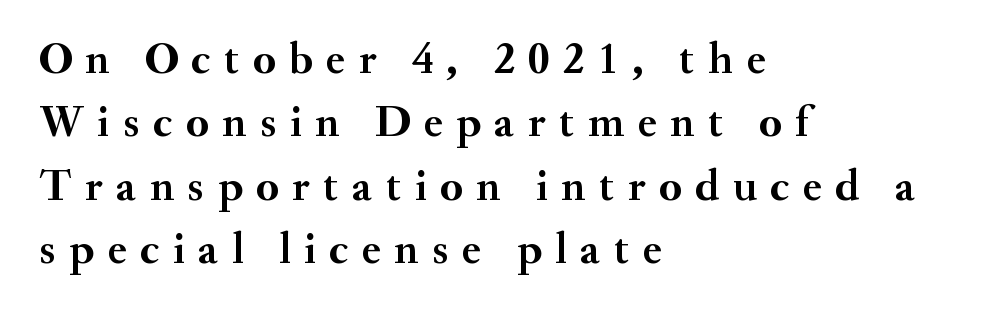
Q: Is the text bold? A: Yes.
Q: Is the text italic (slanted)? A: No, it is upright.
Q: Is the typeface a serif or a sans-serif typeface? A: Serif.
Q: Is the text underlined? A: No.
Q: How is the paragraph aligned? A: Left-aligned.
Q: Is the spacing between letters normal or unusually wide? A: Unusually wide.
Q: Is the spacing between lines tight, normal or loose? A: Normal.
Q: Width (condensed, normal, or wide)? A: Normal.
Q: Stroke contrast? A: Medium.
Q: x-height? A: Small.
Q: Monospaced? A: No.
